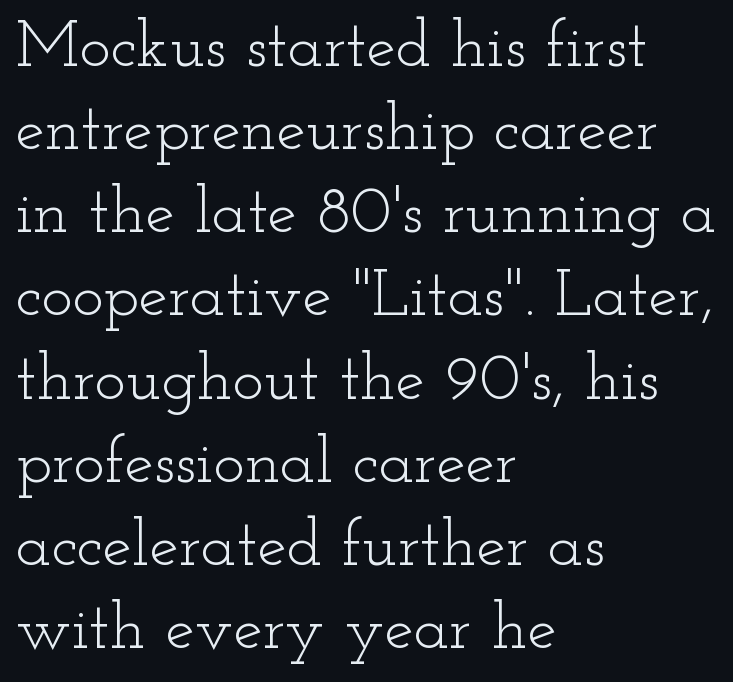
The image shows 66 px light, wide serif type, upright; set left-aligned, normal line spacing (1.26x), normal letter spacing, not underlined; low stroke contrast and a small x-height.
